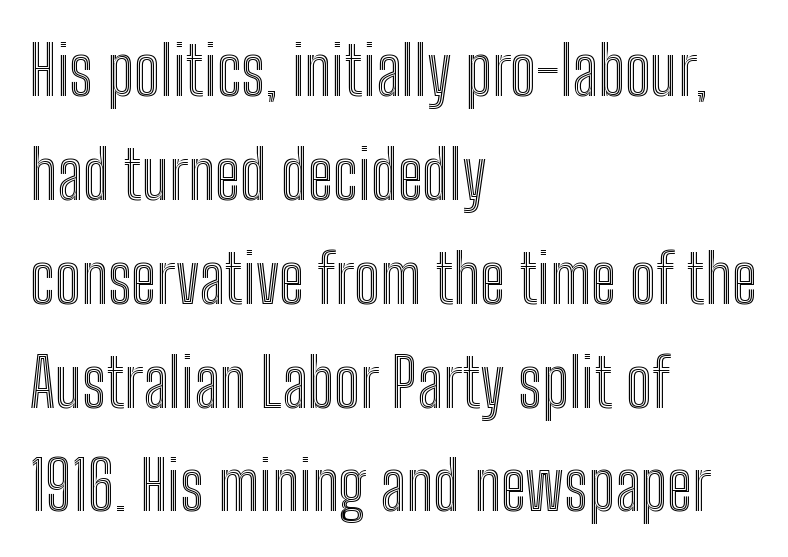
{"italic": "no", "width": "condensed", "x_height": "medium", "monospaced": "no", "underline": "no", "align": "left", "line_spacing": "normal", "line_spacing_ratio": 1.55, "letter_spacing": "normal", "letter_spacing_em": 0.0, "glyph_px": 67}
